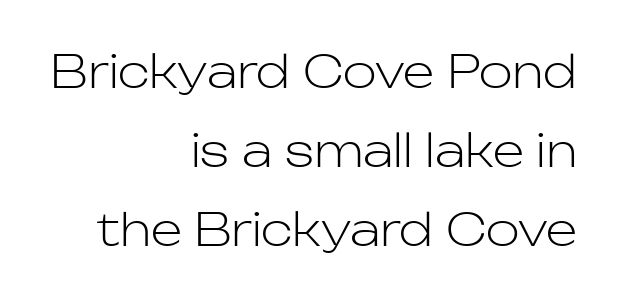
Caption: standard tracking, unaltered. The strokes are not fattened; the text isn't bold. Character widths vary here, with narrow letters taking less room than wide ones. The paragraph shown leans on its right margin. Unlike a traditional serif, this face leaves its strokes unadorned. The axis of the letterforms is exactly vertical.
